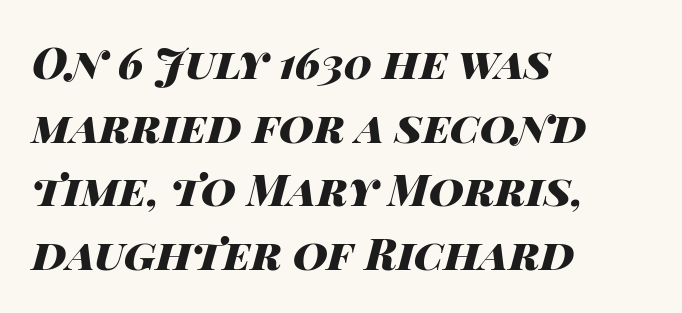
Q: Is the text bold? A: Yes.
Q: Is the text italic (slanted)? A: Yes, it leans right by about 14 degrees.
Q: Is the text underlined? A: No.
Q: How is the paragraph aligned? A: Left-aligned.
Q: Is the spacing between letters normal or unusually wide? A: Normal.
Q: Is the spacing between lines tight, normal or loose? A: Normal.
Q: Width (condensed, normal, or wide)? A: Wide.
Q: Stroke contrast? A: High.
Q: x-height? A: Large.
Q: Monospaced? A: No.
